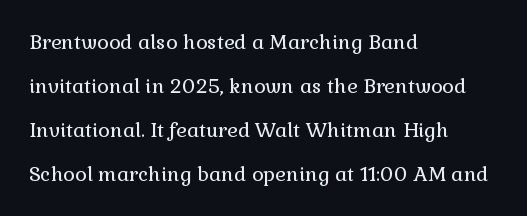
Q: Is the text bold? A: No.
Q: Is the text italic (slanted)? A: No, it is upright.
Q: Is the text underlined? A: No.
Q: How is the paragraph aligned? A: Left-aligned.
Q: Is the spacing between letters normal or unusually wide? A: Normal.
Q: Is the spacing between lines tight, normal or loose? A: Loose.
